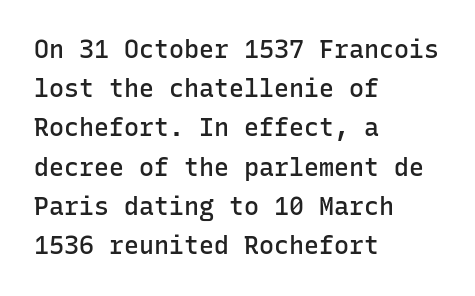
Q: Is the text bold? A: Semi-bold.
Q: Is the text italic (slanted)? A: No, it is upright.
Q: Is the text underlined? A: No.
Q: How is the paragraph aligned? A: Left-aligned.
Q: Is the spacing between letters normal or unusually wide? A: Normal.
Q: Is the spacing between lines tight, normal or loose? A: Normal.
